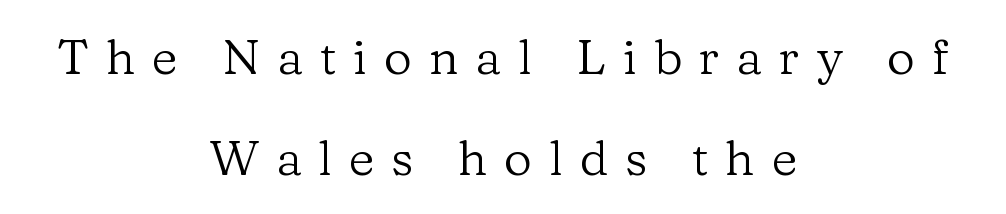
{"serif": "yes", "italic": "no", "bold": "no", "weight": "regular", "width": "normal", "stroke_contrast": "low", "x_height": "medium", "monospaced": "no", "underline": "no", "align": "center", "line_spacing": "loose", "line_spacing_ratio": 2.06, "letter_spacing": "wide", "letter_spacing_em": 0.34, "glyph_px": 49}
